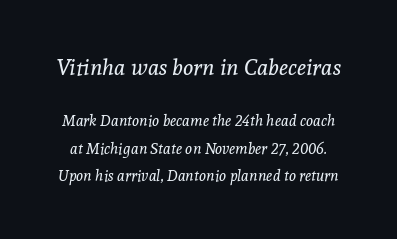
The designer gave the opening block more size than the closing block. No extra ink here — the face is not bold. Plain, unruled lines of type. The gaps between neighbouring characters are ordinary and unremarkable. Rendered with sloped, italic letterforms.
